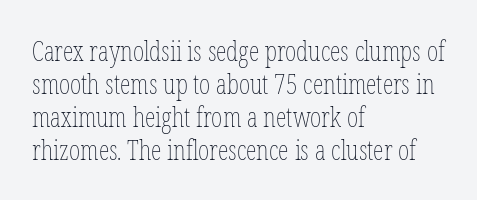
{"italic": "no", "bold": "no", "underline": "no", "align": "left", "line_spacing_ratio": 1.22, "letter_spacing": "normal", "letter_spacing_em": 0.0, "glyph_px": 27}
